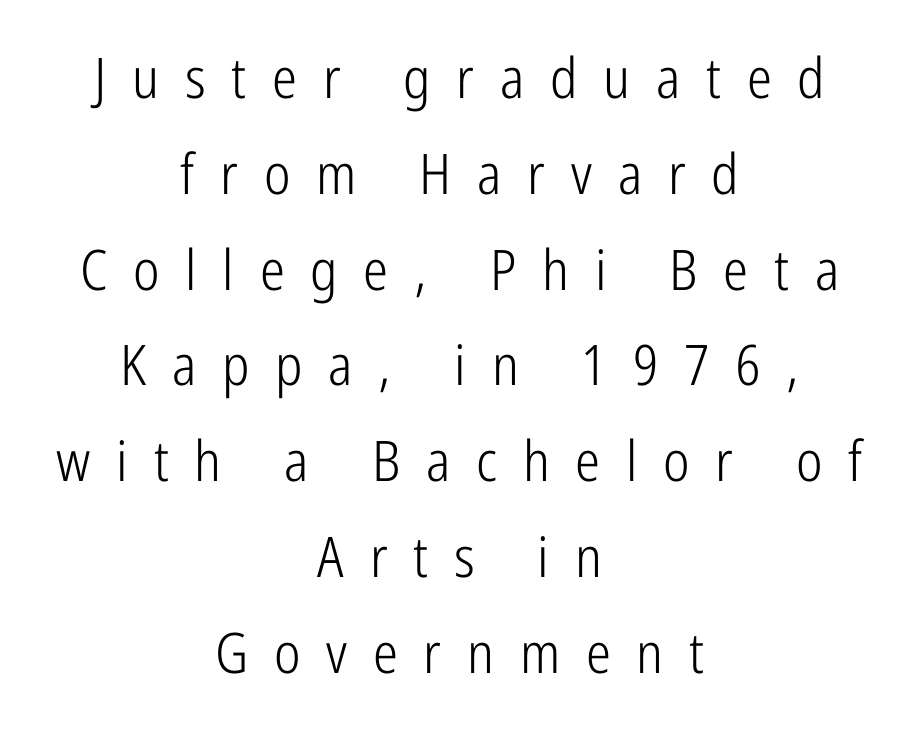
Q: Is the text bold? A: No.
Q: Is the text italic (slanted)? A: No, it is upright.
Q: Is the typeface a serif or a sans-serif typeface? A: Sans-serif.
Q: Is the text underlined? A: No.
Q: How is the paragraph aligned? A: Centered.
Q: Is the spacing between letters normal or unusually wide? A: Unusually wide.
Q: Width (condensed, normal, or wide)? A: Condensed.
Q: Stroke contrast? A: Low.
Q: x-height? A: Medium.
Q: Monospaced? A: No.
